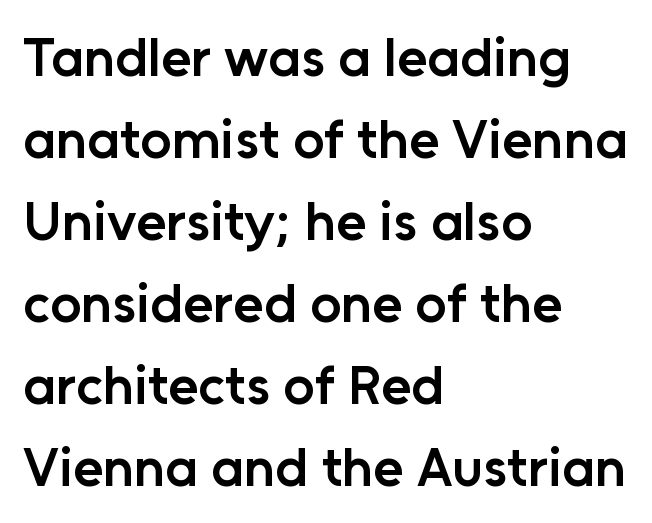
Q: Is the text bold? A: Semi-bold.
Q: Is the text italic (slanted)? A: No, it is upright.
Q: Is the typeface a serif or a sans-serif typeface? A: Sans-serif.
Q: Is the text underlined? A: No.
Q: How is the paragraph aligned? A: Left-aligned.
Q: Is the spacing between letters normal or unusually wide? A: Normal.
Q: Is the spacing between lines tight, normal or loose? A: Normal.
Q: Width (condensed, normal, or wide)? A: Normal.
Q: Stroke contrast? A: Low.
Q: x-height? A: Medium.
Q: Monospaced? A: No.
